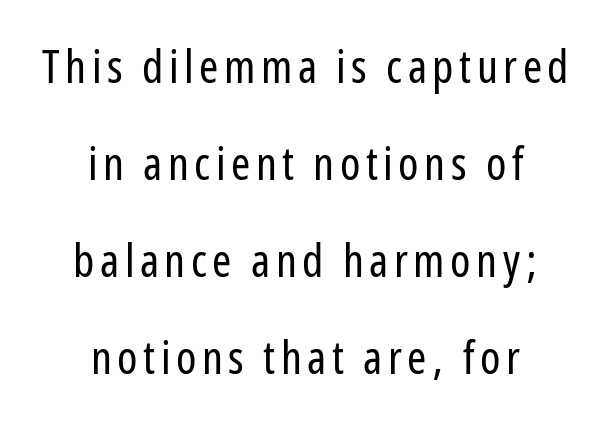
{"serif": "no", "italic": "no", "bold": "no", "weight": "regular", "width": "condensed", "stroke_contrast": "low", "x_height": "medium", "monospaced": "no", "underline": "no", "align": "center", "line_spacing": "loose", "line_spacing_ratio": 2.11, "glyph_px": 46}
